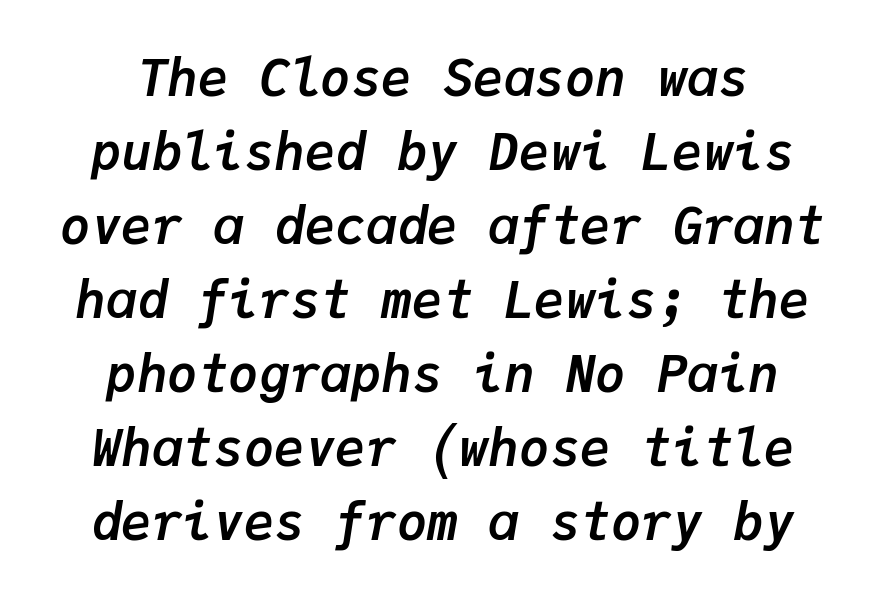
The image shows 51 px semibold type, italic (leaning right), monospaced; set normal line spacing (1.45x), normal letter spacing, not underlined; low stroke contrast and a medium x-height.
